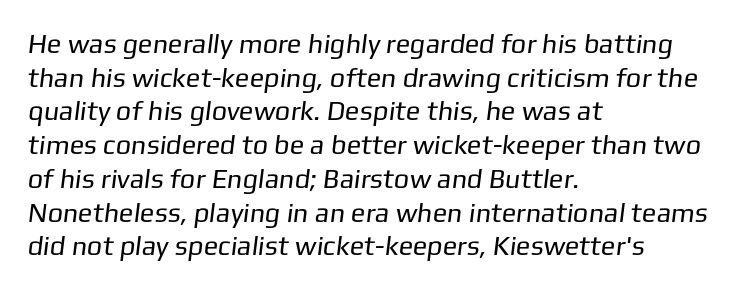
Q: Is the text bold? A: No.
Q: Is the text underlined? A: No.
Q: How is the paragraph aligned? A: Left-aligned.
Q: Is the spacing between letters normal or unusually wide? A: Normal.
Q: Is the spacing between lines tight, normal or loose? A: Normal.
